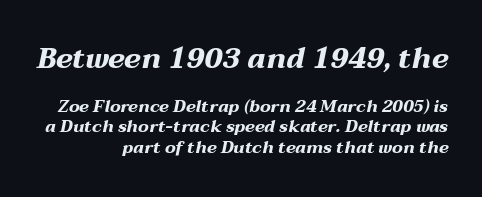
The image shows 29 px bold, wide type, italic (leaning right); set right-aligned, line spacing 1.2x, normal letter spacing, not underlined; the first (top) block is 1.71x larger; medium stroke contrast and a medium x-height.
